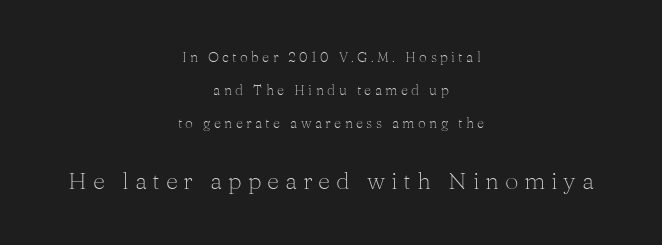
Q: Is the text bold? A: No.
Q: Is the text italic (slanted)? A: No, it is upright.
Q: Is the text underlined? A: No.
Q: How is the paragraph aligned? A: Centered.
Q: Is the spacing between letters normal or unusually wide? A: Unusually wide.
Q: Is the spacing between lines tight, normal or loose? A: Loose.
Q: Which block of text is set in a larger size, the first (top) or the second (bottom)? A: The second (bottom) one.
